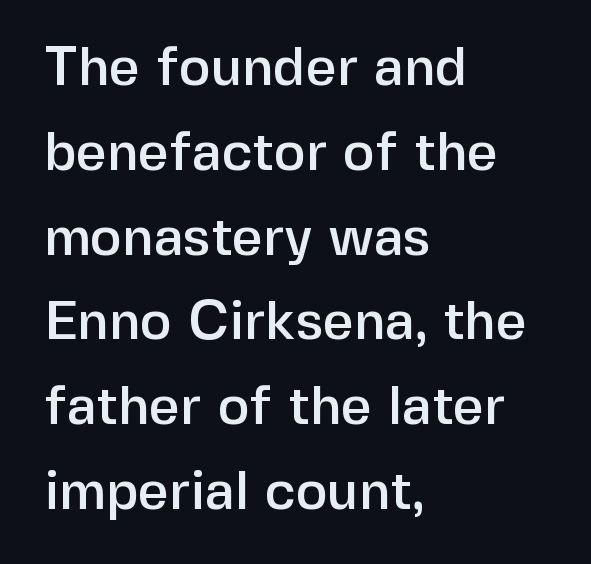
Notice how the passage keeps a crisp vertical edge on the left only. The type sits square on the baseline with zero lean. A bare baseline throughout the passage. Are there feet on the stems? There aren't — it's a sans.
